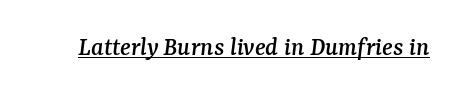
Q: Is the text italic (slanted)? A: Yes, it leans right by about 7 degrees.
Q: Is the text underlined? A: Yes.
Q: Is the spacing between letters normal or unusually wide? A: Normal.
